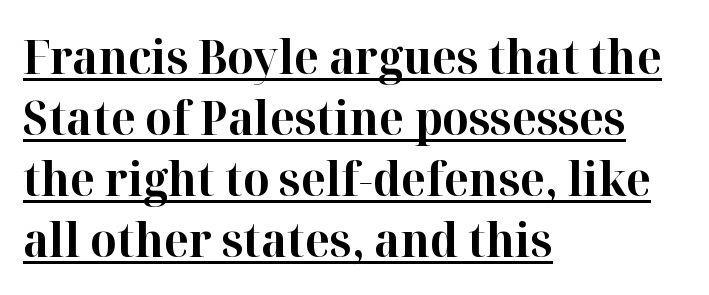
{"serif": "yes", "italic": "no", "bold": "yes", "weight": "bold", "width": "normal", "stroke_contrast": "high", "x_height": "medium", "monospaced": "no", "underline": "yes", "align": "left", "line_spacing": "normal", "line_spacing_ratio": 1.3, "letter_spacing": "normal", "letter_spacing_em": 0.0, "glyph_px": 47}
